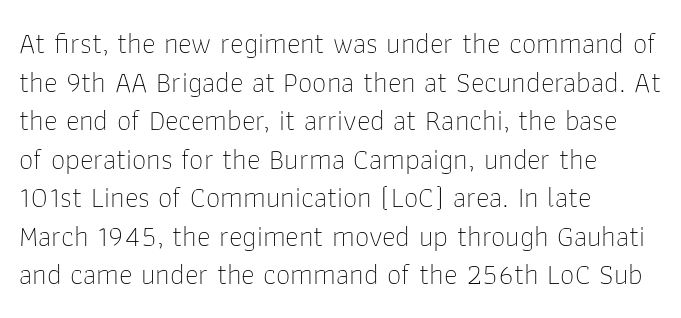
There is no visible air inserted between adjacent glyphs. Short and long lines alike share a common starting point at left. Honestly, there is no underline to notice here at all. Rows of type keep a routine distance in the vertical direction. No feet cap the strokes, marking this as sans-serif type. Posture: upright roman.
